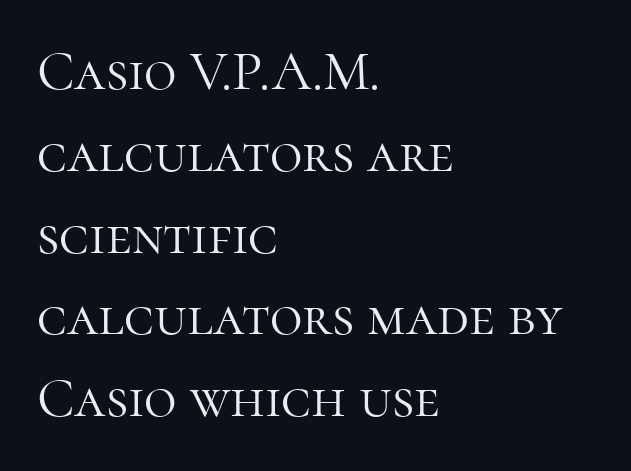
{"serif": "yes", "italic": "no", "bold": "no", "weight": "light", "width": "normal", "stroke_contrast": "high", "x_height": "medium", "monospaced": "no", "underline": "no", "align": "left", "line_spacing": "normal", "line_spacing_ratio": 1.46, "letter_spacing": "normal", "letter_spacing_em": 0.0, "glyph_px": 56}
